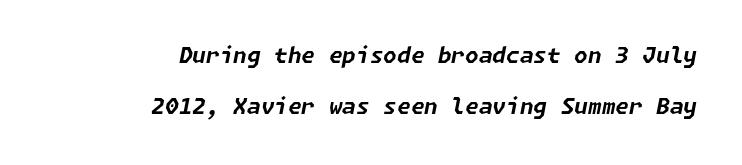
Q: Is the text bold? A: Yes.
Q: Is the text italic (slanted)? A: Yes, it leans right by about 11 degrees.
Q: Is the text underlined? A: No.
Q: How is the paragraph aligned? A: Right-aligned.
Q: Is the spacing between letters normal or unusually wide? A: Normal.
Q: Is the spacing between lines tight, normal or loose? A: Loose.
